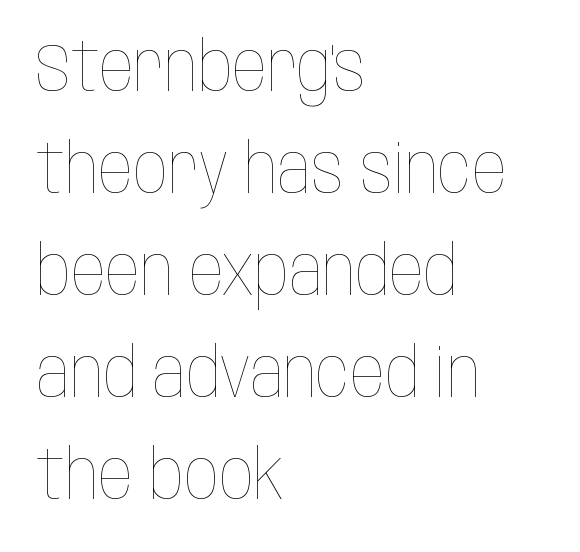
{"italic": "no", "bold": "no", "weight": "thin", "width": "condensed", "stroke_contrast": "low", "x_height": "large", "monospaced": "no", "underline": "no", "align": "left", "line_spacing": "normal", "line_spacing_ratio": 1.5, "letter_spacing": "normal", "letter_spacing_em": 0.0, "glyph_px": 68}
